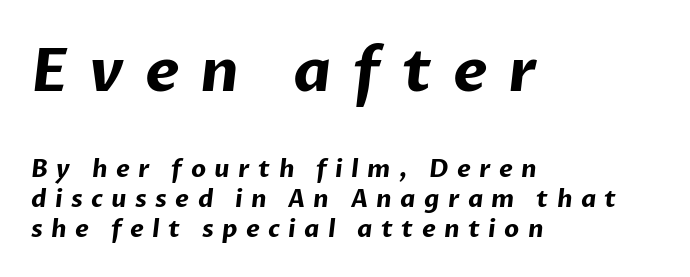
Q: Is the text bold? A: Yes.
Q: Is the typeface a serif or a sans-serif typeface? A: Sans-serif.
Q: Is the text underlined? A: No.
Q: How is the paragraph aligned? A: Left-aligned.
Q: Is the spacing between letters normal or unusually wide? A: Unusually wide.
Q: Which block of text is set in a larger size, the first (top) or the second (bottom)? A: The first (top) one.
Q: Width (condensed, normal, or wide)? A: Normal.
Q: Stroke contrast? A: Low.
Q: x-height? A: Medium.
Q: Monospaced? A: No.
